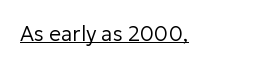
The gaps between neighbouring characters are ordinary and unremarkable. The passage shown is underscored from start to finish. The letterforms sit at book weight or below. Visually the block forms a straight wall on the left and a jagged coastline on the right.
